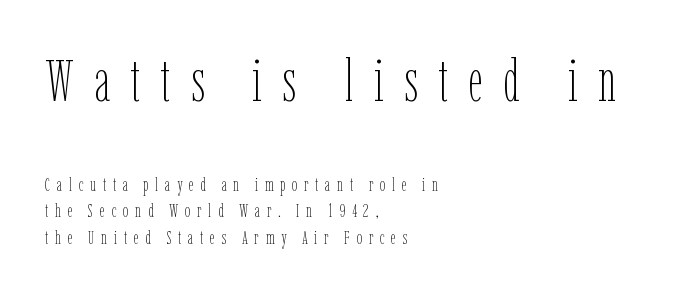
The image shows 58 px thin, condensed type, upright; set left-aligned, normal line spacing (1.39x), unusually wide letter spacing (+0.35 em), not underlined; the first (top) block is 3.05x larger; low stroke contrast and a medium x-height.
